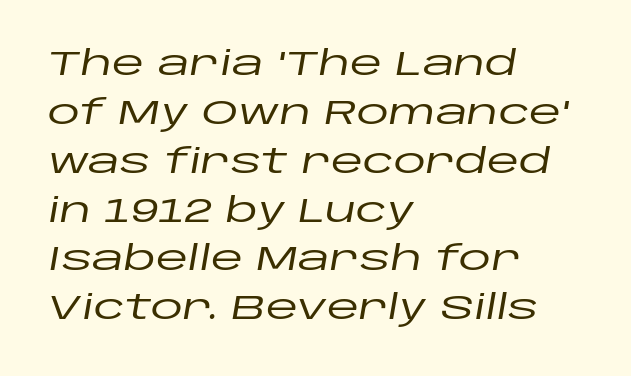
The image shows 33 px wide type, italic (leaning right); set left-aligned, normal line spacing (1.48x), normal letter spacing, not underlined; low stroke contrast and a large x-height.
